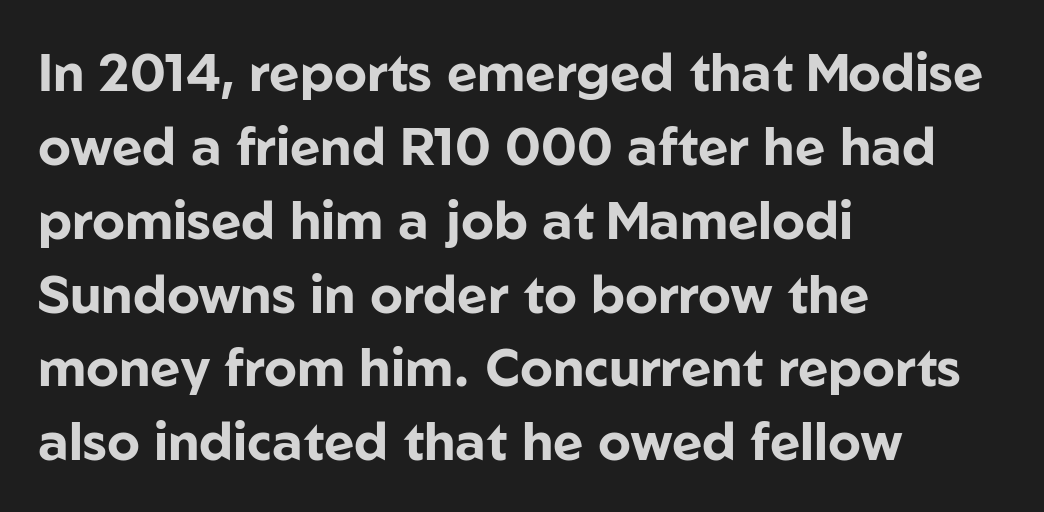
Q: Is the text bold? A: Yes.
Q: Is the text italic (slanted)? A: No, it is upright.
Q: Is the typeface a serif or a sans-serif typeface? A: Sans-serif.
Q: Is the text underlined? A: No.
Q: How is the paragraph aligned? A: Left-aligned.
Q: Is the spacing between letters normal or unusually wide? A: Normal.
Q: Is the spacing between lines tight, normal or loose? A: Normal.
Q: Width (condensed, normal, or wide)? A: Normal.
Q: Stroke contrast? A: Low.
Q: x-height? A: Medium.
Q: Monospaced? A: No.
